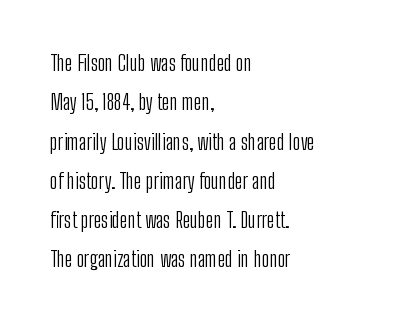
Lines of text with bare space underneath. Look at the tracking — it's just the regular setting, nothing added. The passage shown is not bold in any degree. The letters stand upright; this is a roman face.
